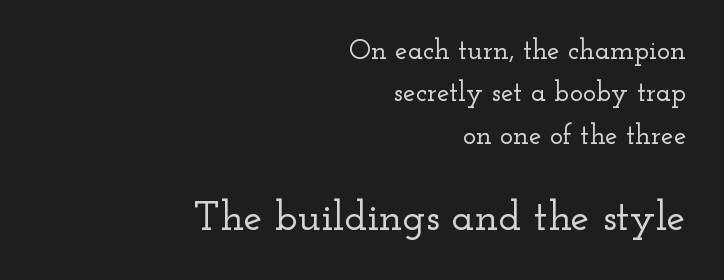
The image shows 42 px wide serif type, upright; set right-aligned, normal line spacing (1.51x), normal letter spacing, not underlined; the second (bottom) block is 1.5x larger; low stroke contrast and a small x-height.
